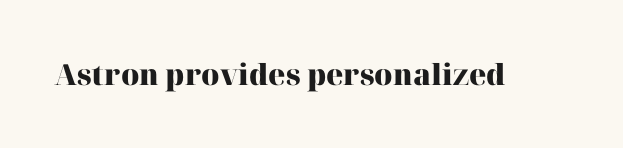
Q: Is the text bold? A: Yes.
Q: Is the text italic (slanted)? A: No, it is upright.
Q: Is the typeface a serif or a sans-serif typeface? A: Serif.
Q: Is the text underlined? A: No.
Q: Is the spacing between letters normal or unusually wide? A: Normal.
Q: Width (condensed, normal, or wide)? A: Normal.
Q: Stroke contrast? A: High.
Q: x-height? A: Medium.
Q: Monospaced? A: No.
